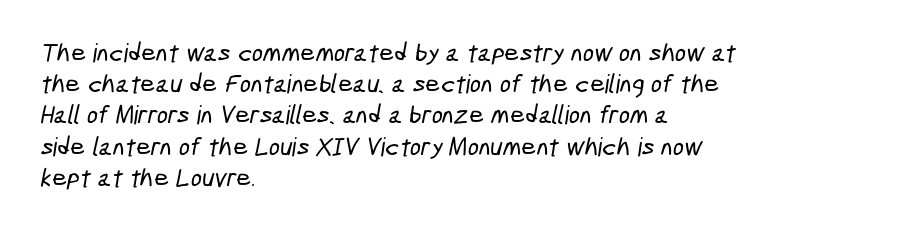
The image shows 26 px text type; set left-aligned, line spacing 1.2x, normal letter spacing, not underlined.
